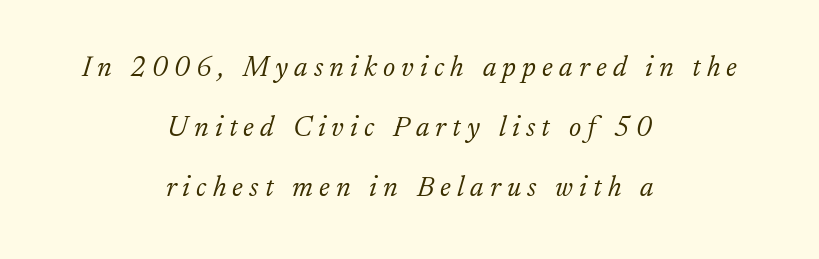
Q: Is the text bold? A: No.
Q: Is the text italic (slanted)? A: Yes, it leans right by about 17 degrees.
Q: Is the typeface a serif or a sans-serif typeface? A: Serif.
Q: Is the text underlined? A: No.
Q: How is the paragraph aligned? A: Centered.
Q: Is the spacing between letters normal or unusually wide? A: Unusually wide.
Q: Is the spacing between lines tight, normal or loose? A: Loose.
Q: Width (condensed, normal, or wide)? A: Normal.
Q: Stroke contrast? A: Low.
Q: x-height? A: Small.
Q: Monospaced? A: No.
